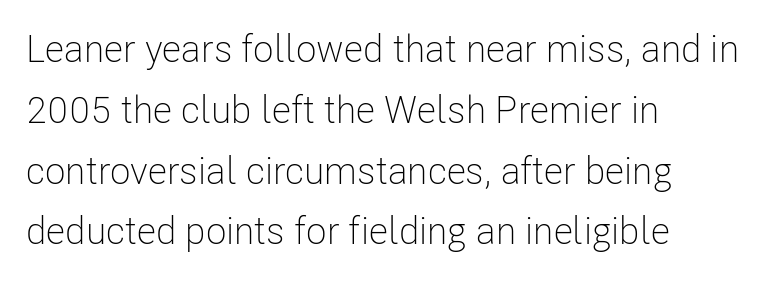
This sample is left-justified, so line endings fall wherever the words run out. The letters stand straight up with perfectly vertical stems. This reads as an unemphasized weight, regular at the heaviest. Bare-footed words on every line. The letters carry no serifs — their stems end cleanly without finishing strokes.
